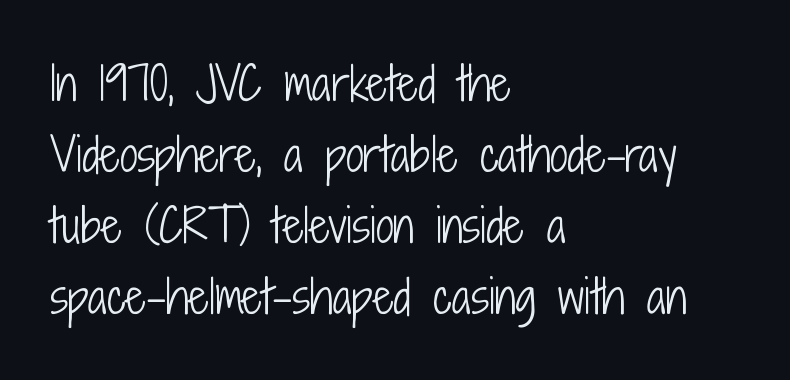
{"serif": "no", "italic": "no", "bold": "no", "weight": "light", "width": "condensed", "stroke_contrast": "low", "x_height": "medium", "monospaced": "no", "underline": "no", "align": "left", "line_spacing": "normal", "line_spacing_ratio": 1.58, "letter_spacing": "normal", "letter_spacing_em": 0.0, "glyph_px": 45}
